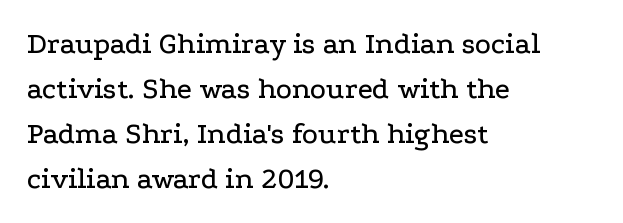
Q: Is the text italic (slanted)? A: No, it is upright.
Q: Is the typeface a serif or a sans-serif typeface? A: Serif.
Q: Is the text underlined? A: No.
Q: How is the paragraph aligned? A: Left-aligned.
Q: Is the spacing between letters normal or unusually wide? A: Normal.
Q: Is the spacing between lines tight, normal or loose? A: Normal.
Q: Width (condensed, normal, or wide)? A: Wide.
Q: Stroke contrast? A: Low.
Q: x-height? A: Medium.
Q: Monospaced? A: No.
